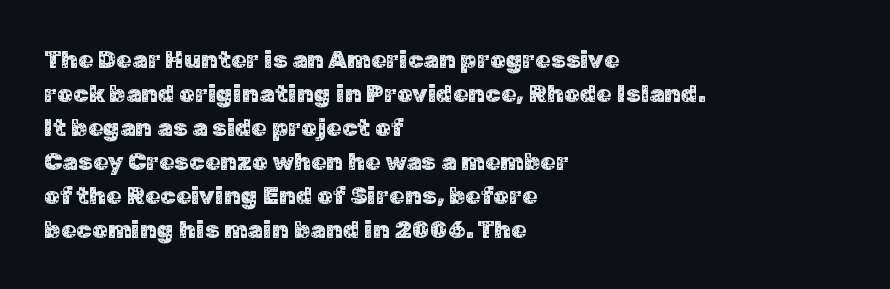
{"italic": "no", "underline": "no", "align": "left", "line_spacing": "normal", "line_spacing_ratio": 1.36, "letter_spacing": "normal", "letter_spacing_em": 0.0, "glyph_px": 25}
